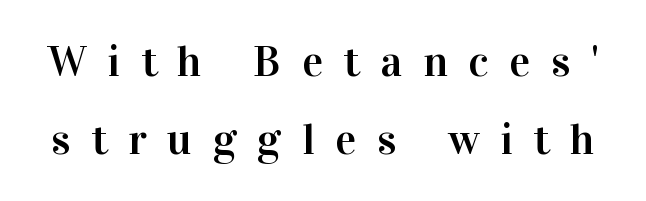
The image shows 44 px serif type, upright; set line spacing 1.77x, unusually wide letter spacing (+0.47 em), not underlined; high stroke contrast and a medium x-height.
